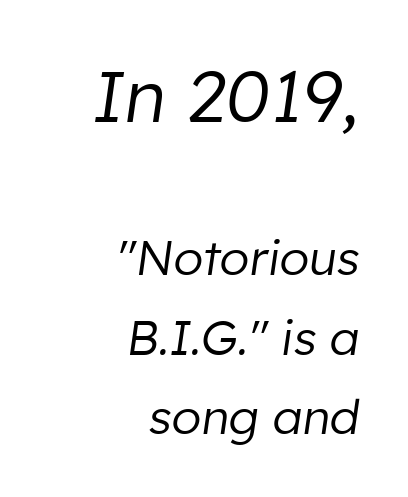
The image shows 72 px regular-weight type, italic (leaning right); set right-aligned, normal line spacing (1.66x), normal letter spacing, not underlined; the first (top) block is 1.5x larger; low stroke contrast and a medium x-height.
